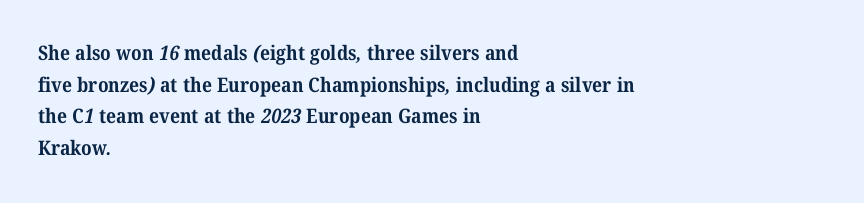
The image shows 20 px bold type; set left-aligned, normal line spacing (1.58x), normal letter spacing, not underlined.
